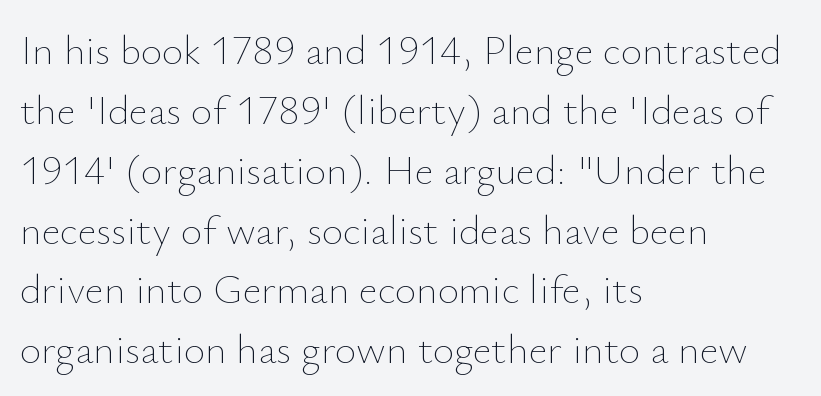
Q: Is the text bold? A: No.
Q: Is the text italic (slanted)? A: No, it is upright.
Q: Is the text underlined? A: No.
Q: How is the paragraph aligned? A: Left-aligned.
Q: Is the spacing between letters normal or unusually wide? A: Normal.
Q: Is the spacing between lines tight, normal or loose? A: Normal.
Q: Width (condensed, normal, or wide)? A: Normal.
Q: Stroke contrast? A: Low.
Q: x-height? A: Small.
Q: Monospaced? A: No.
